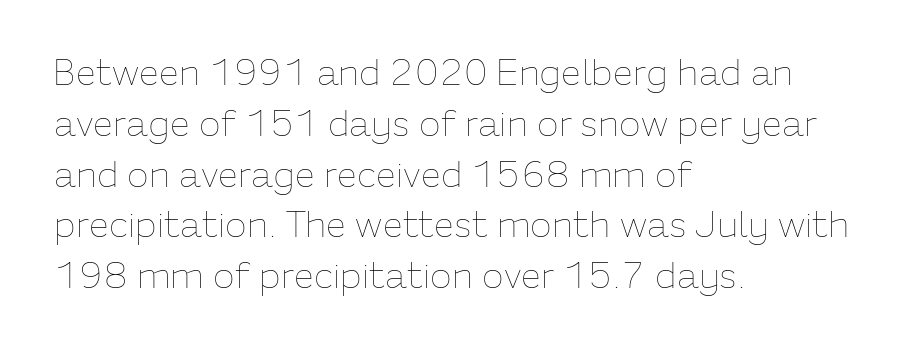
The image shows 36 px thin type, upright; set left-aligned, normal line spacing (1.41x), normal letter spacing, not underlined; low stroke contrast and a medium x-height.
